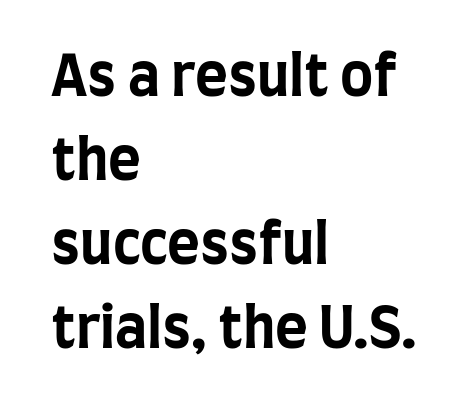
{"serif": "no", "italic": "no", "bold": "yes", "weight": "bold", "width": "condensed", "stroke_contrast": "low", "x_height": "large", "monospaced": "no", "underline": "no", "align": "left", "line_spacing": "normal", "line_spacing_ratio": 1.5, "letter_spacing": "normal", "letter_spacing_em": 0.0, "glyph_px": 56}
